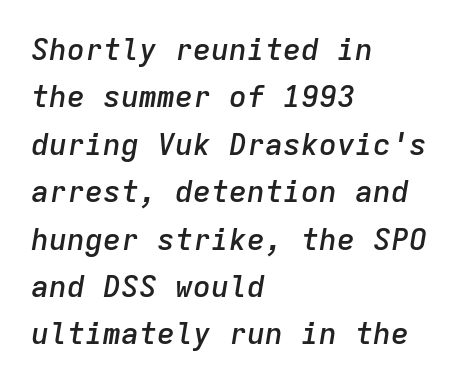
The image shows 30 px semibold type, italic (leaning right), monospaced; set left-aligned, normal line spacing (1.58x), normal letter spacing, not underlined; low stroke contrast and a medium x-height.
